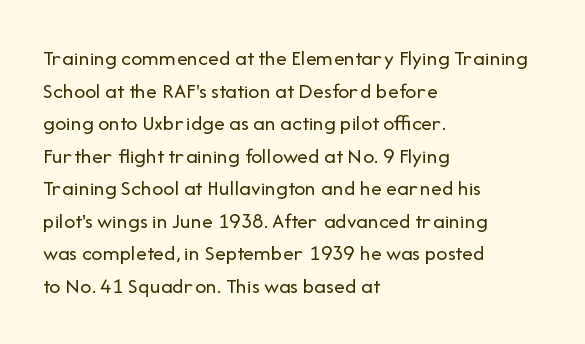
Q: Is the text bold? A: No.
Q: Is the text italic (slanted)? A: No, it is upright.
Q: Is the text underlined? A: No.
Q: How is the paragraph aligned? A: Left-aligned.
Q: Is the spacing between letters normal or unusually wide? A: Normal.
Q: Is the spacing between lines tight, normal or loose? A: Normal.
